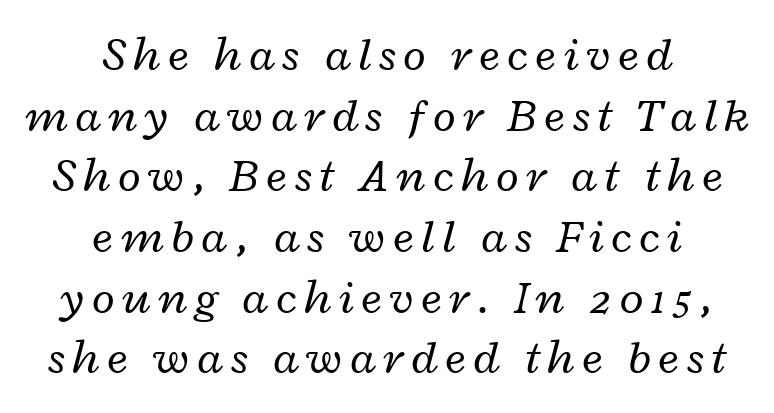
The image shows 47 px regular-weight, wide type, italic (leaning right); set centered, normal line spacing (1.29x), not underlined; low stroke contrast and a medium x-height.
